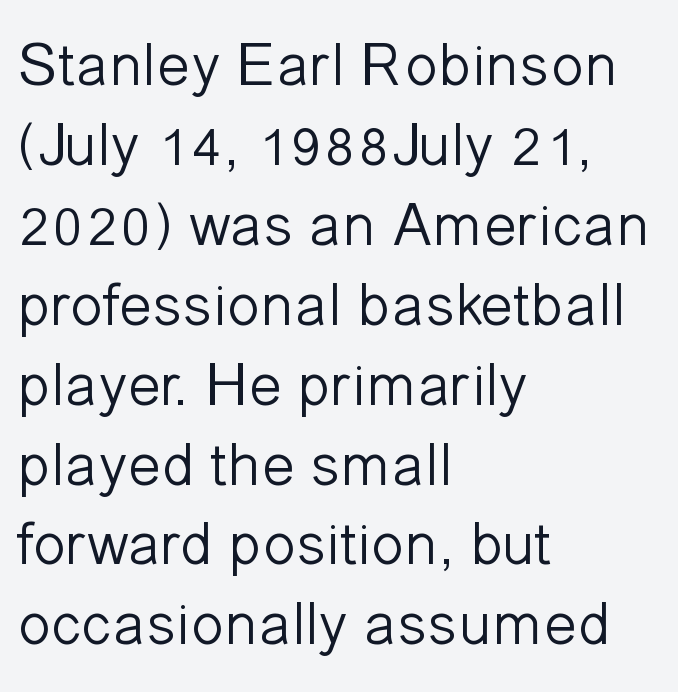
Q: Is the text bold? A: No.
Q: Is the text italic (slanted)? A: No, it is upright.
Q: Is the typeface a serif or a sans-serif typeface? A: Sans-serif.
Q: Is the text underlined? A: No.
Q: How is the paragraph aligned? A: Left-aligned.
Q: Is the spacing between letters normal or unusually wide? A: Normal.
Q: Is the spacing between lines tight, normal or loose? A: Normal.
Q: Width (condensed, normal, or wide)? A: Normal.
Q: Stroke contrast? A: Low.
Q: x-height? A: Medium.
Q: Monospaced? A: No.
